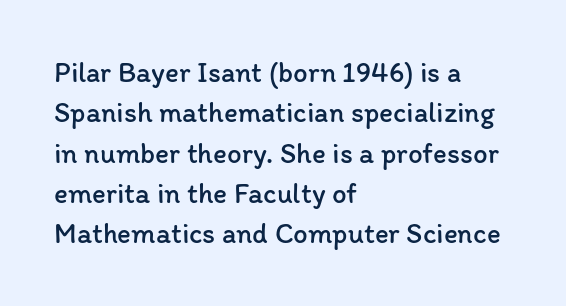
Successive baselines arrive at the customary interval. Letters rest on an invisible, unmarked baseline. The face used here is proportionally spaced, like ordinary book or web type. Nobody touched the tracking dial on this one. The axis of the letterforms is exactly vertical. Alignment: flush left.
